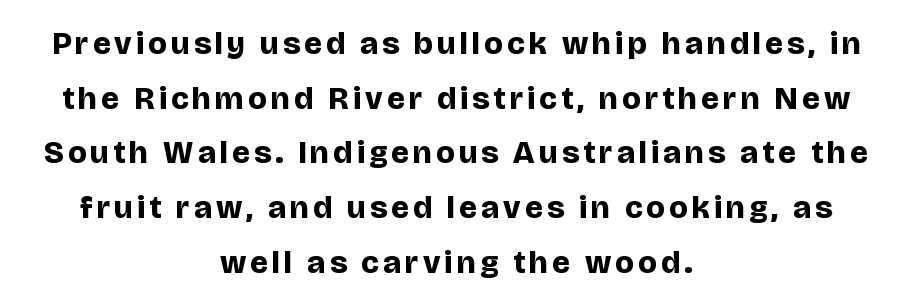
The image shows 32 px bold sans-serif type, upright; set centered, line spacing 1.71x, not underlined; low stroke contrast and a large x-height.
